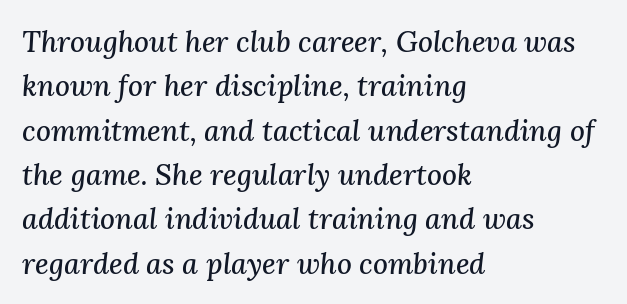
{"serif": "yes", "italic": "yes", "lean": "right", "slant_degrees": 3, "width": "normal", "stroke_contrast": "medium", "x_height": "medium", "monospaced": "no", "underline": "no", "align": "left", "line_spacing": "normal", "line_spacing_ratio": 1.53, "letter_spacing": "normal", "letter_spacing_em": 0.0, "glyph_px": 29}
